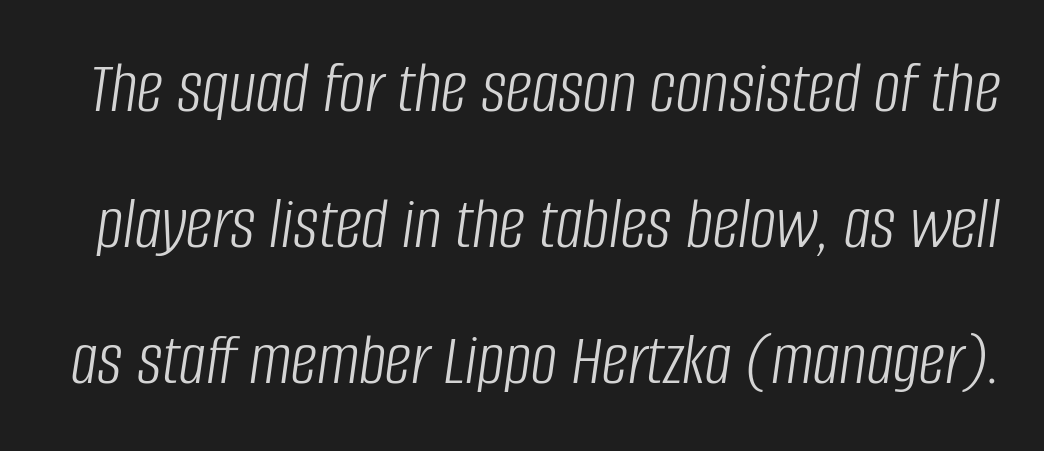
If you drew a line through each stem, it would be angled. No extra tracking has been applied to these lines. The passage shown is typed in a proportional face where columns would drift. Heft: none added — not bold. A bare baseline throughout the passage.
